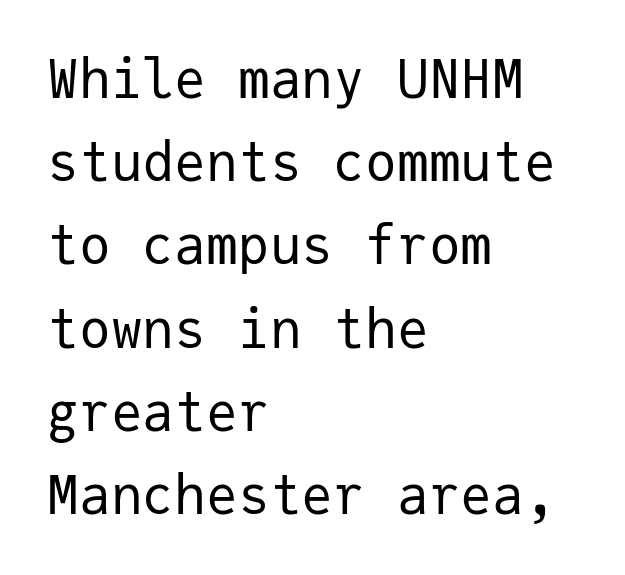
You could count columns in this text — the font is strictly monospaced. Underlining? Definitely not there. Vertical strokes here are truly vertical. Each line starts at the same left margin while the right side varies.
